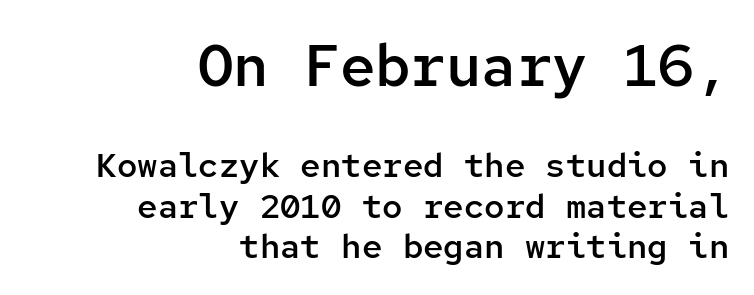
The image shows 59 px semibold sans-serif type, upright, monospaced; set right-aligned, line spacing 1.19x, normal letter spacing, not underlined; the first (top) block is 1.74x larger; low stroke contrast and a medium x-height.
